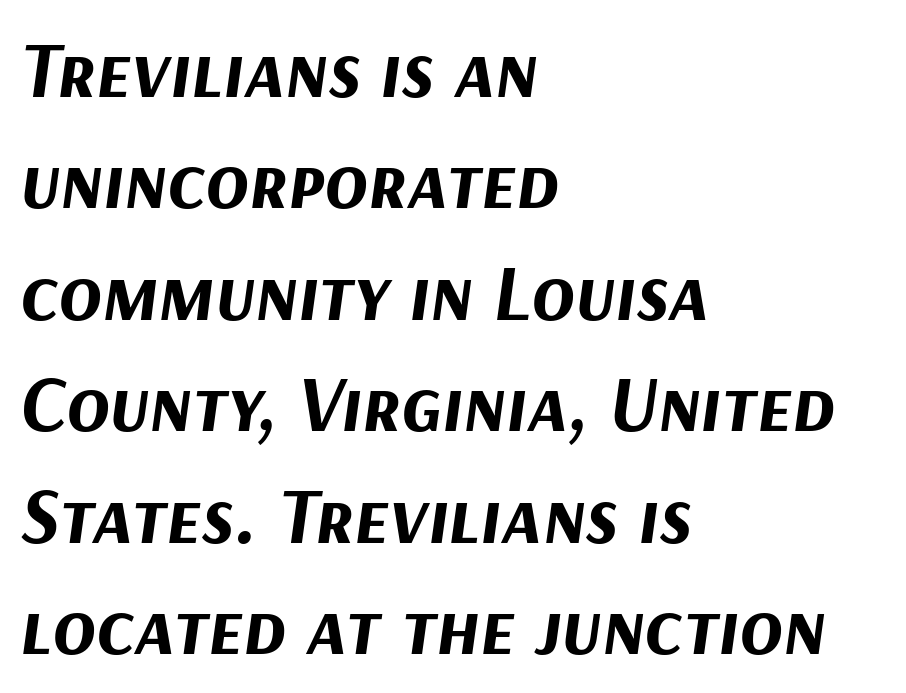
{"italic": "yes", "lean": "right", "slant_degrees": 9, "bold": "yes", "weight": "bold", "width": "normal", "stroke_contrast": "medium", "x_height": "medium", "monospaced": "no", "underline": "no", "align": "left", "line_spacing": "normal", "line_spacing_ratio": 1.41, "letter_spacing": "normal", "letter_spacing_em": 0.0, "glyph_px": 79}
